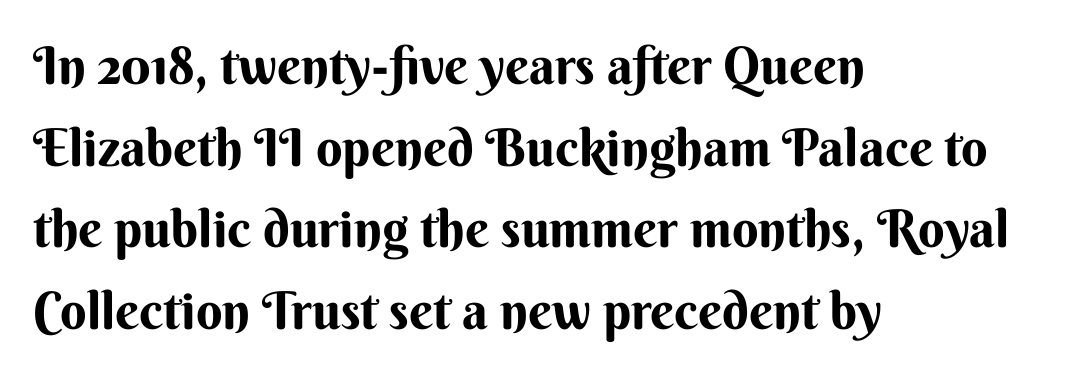
Q: Is the text bold? A: Yes.
Q: Is the text italic (slanted)? A: No, it is upright.
Q: Is the typeface a serif or a sans-serif typeface? A: Sans-serif.
Q: Is the text underlined? A: No.
Q: How is the paragraph aligned? A: Left-aligned.
Q: Is the spacing between letters normal or unusually wide? A: Normal.
Q: Is the spacing between lines tight, normal or loose? A: Normal.
Q: Width (condensed, normal, or wide)? A: Normal.
Q: Stroke contrast? A: Medium.
Q: x-height? A: Small.
Q: Monospaced? A: No.
